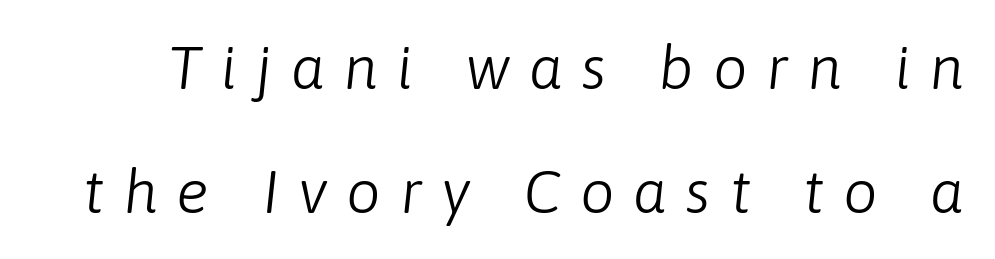
It's the slanting kind of type. Vertical spacing — loose. This sample uses expanded letter spacing, leaving extra air between glyphs. Think of a printed novel: that variable character pitch is what you see here. Check under the words: just untouched page.
